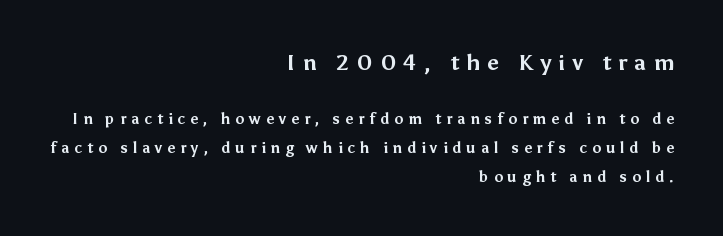
The image shows 22 px bold type, upright; set right-aligned, loose line spacing (1.94x), unusually wide letter spacing (+0.32 em), not underlined; the first (top) block is 1.47x larger.
